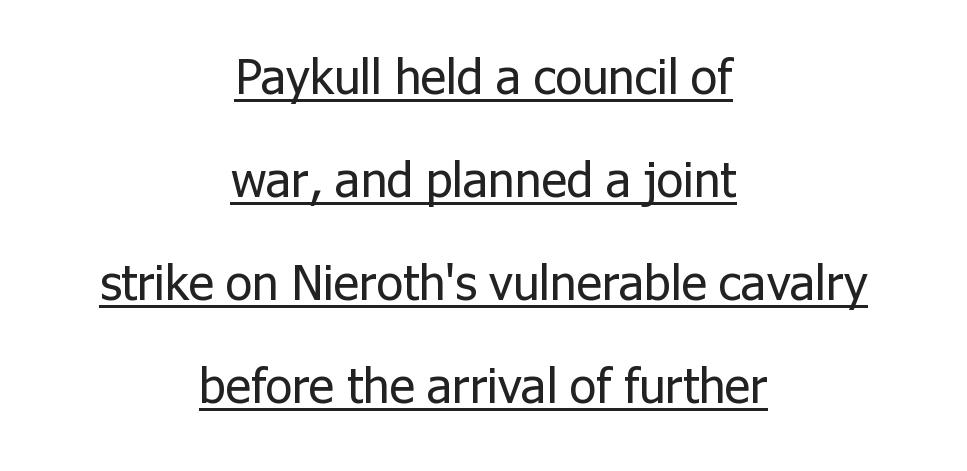
{"serif": "no", "italic": "no", "bold": "no", "weight": "regular", "width": "normal", "stroke_contrast": "low", "x_height": "medium", "monospaced": "no", "underline": "yes", "align": "center", "line_spacing": "loose", "line_spacing_ratio": 2.1, "letter_spacing": "normal", "letter_spacing_em": 0.0, "glyph_px": 49}
